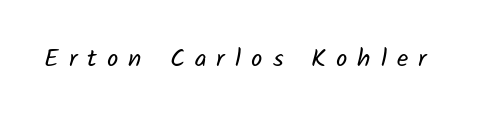
{"bold": "no", "underline": "no", "letter_spacing": "wide", "letter_spacing_em": 0.4, "glyph_px": 25}
